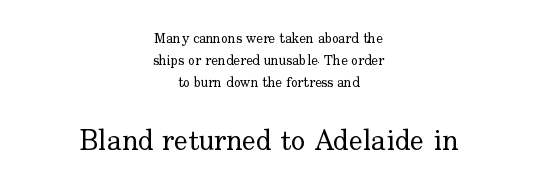
Q: Is the text bold? A: No.
Q: Is the text italic (slanted)? A: No, it is upright.
Q: Is the typeface a serif or a sans-serif typeface? A: Serif.
Q: Is the text underlined? A: No.
Q: How is the paragraph aligned? A: Centered.
Q: Is the spacing between letters normal or unusually wide? A: Normal.
Q: Is the spacing between lines tight, normal or loose? A: Normal.
Q: Which block of text is set in a larger size, the first (top) or the second (bottom)? A: The second (bottom) one.
Q: Width (condensed, normal, or wide)? A: Normal.
Q: Stroke contrast? A: Low.
Q: x-height? A: Small.
Q: Monospaced? A: No.
